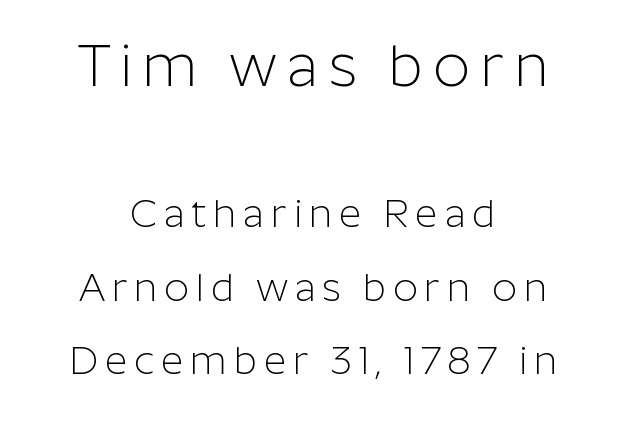
{"serif": "no", "italic": "no", "bold": "no", "weight": "light", "width": "normal", "stroke_contrast": "low", "x_height": "medium", "monospaced": "no", "underline": "no", "align": "center", "line_spacing_ratio": 1.88, "larger_block": "first", "size_ratio": 1.49, "glyph_px": 58}
